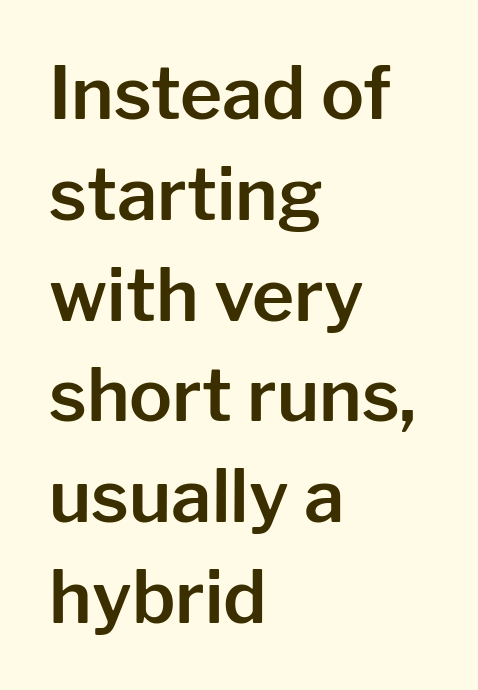
{"serif": "no", "italic": "no", "width": "normal", "stroke_contrast": "low", "x_height": "medium", "monospaced": "no", "underline": "no", "align": "left", "line_spacing": "normal", "line_spacing_ratio": 1.4, "letter_spacing": "normal", "letter_spacing_em": 0.0, "glyph_px": 72}
